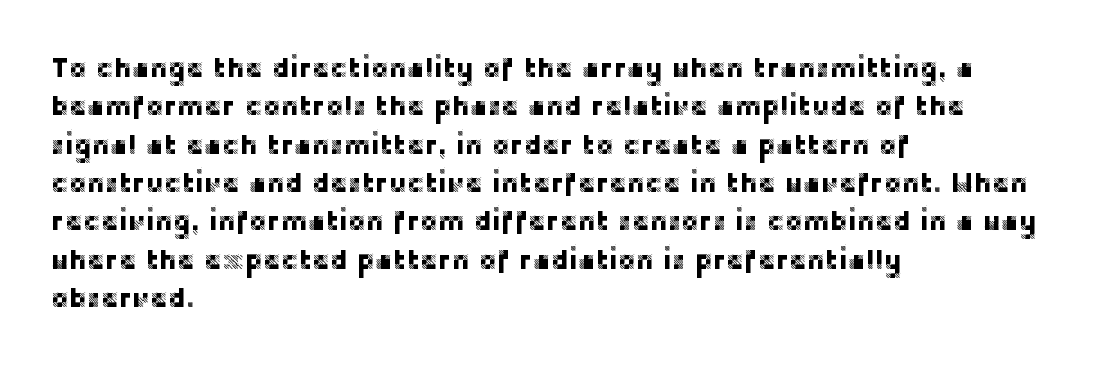
{"italic": "no", "underline": "no", "align": "left", "line_spacing": "normal", "line_spacing_ratio": 1.42, "letter_spacing": "normal", "letter_spacing_em": 0.0, "glyph_px": 27}
